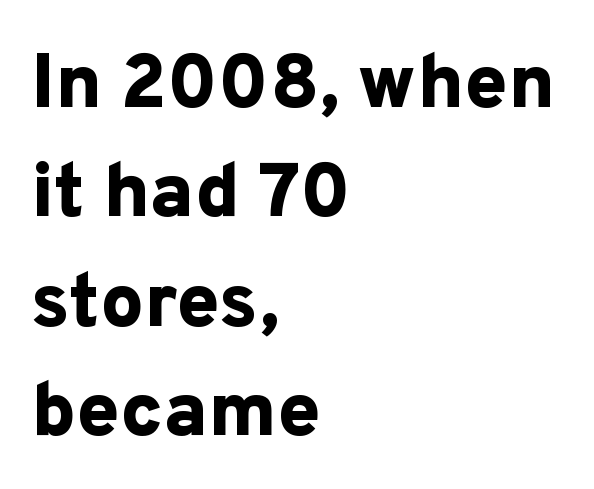
{"serif": "no", "italic": "no", "bold": "yes", "weight": "bold", "width": "normal", "stroke_contrast": "low", "x_height": "medium", "monospaced": "no", "underline": "no", "align": "left", "line_spacing": "normal", "line_spacing_ratio": 1.42, "letter_spacing": "normal", "letter_spacing_em": 0.0, "glyph_px": 77}
